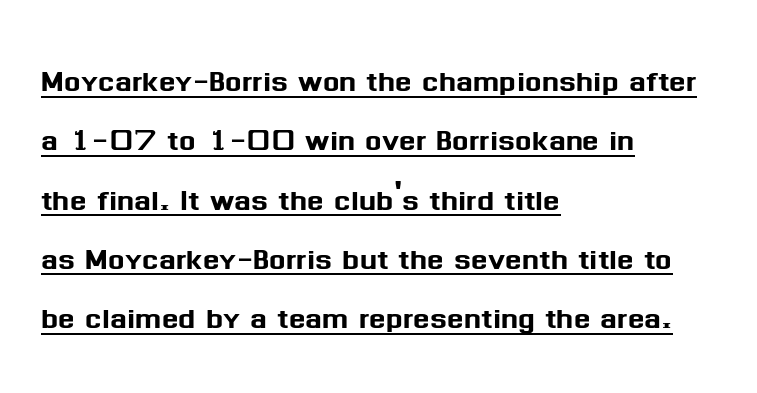
This sample has the flowing, uneven cadence of proportional lettering. Stroke terminals: plain, sans-serif. If you measured baseline to baseline, you'd find a middling distance. The type sits square on the baseline with zero lean. The face used here appears with an underline applied.
